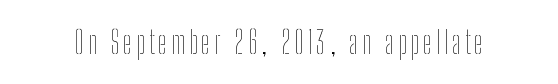
Q: Is the text bold? A: No.
Q: Is the text italic (slanted)? A: No, it is upright.
Q: Is the text underlined? A: No.
Q: Width (condensed, normal, or wide)? A: Condensed.
Q: Stroke contrast? A: Low.
Q: x-height? A: Medium.
Q: Monospaced? A: No.
